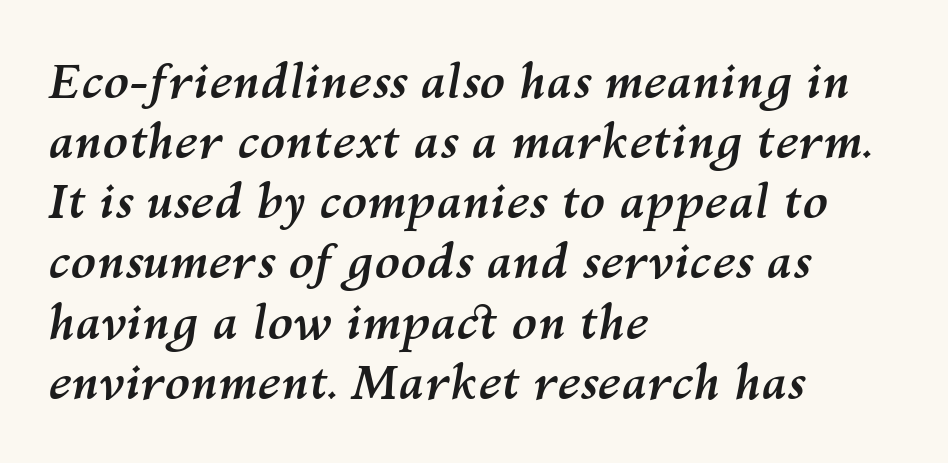
Q: Is the text bold? A: Yes.
Q: Is the text italic (slanted)? A: Yes, it leans right by about 10 degrees.
Q: Is the text underlined? A: No.
Q: How is the paragraph aligned? A: Left-aligned.
Q: Is the spacing between letters normal or unusually wide? A: Normal.
Q: Is the spacing between lines tight, normal or loose? A: Normal.
Q: Width (condensed, normal, or wide)? A: Normal.
Q: Stroke contrast? A: Medium.
Q: x-height? A: Medium.
Q: Monospaced? A: No.
